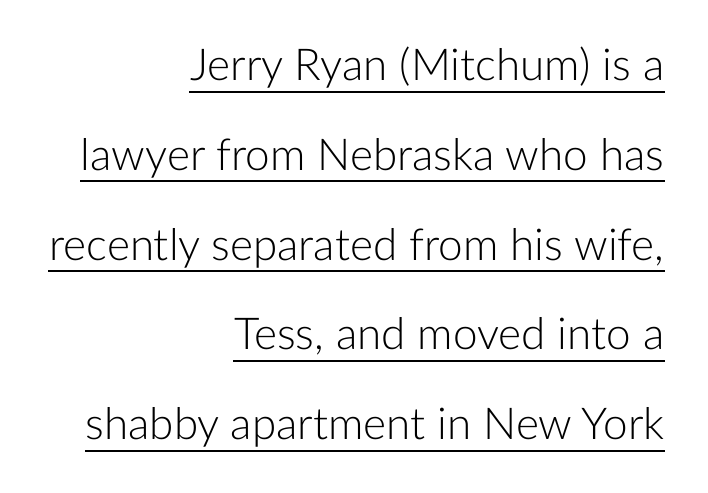
Stroke terminals: plain, sans-serif. The rendering keeps characters at their native spacing. Is this a heavy cut? Hardly; it is regular or lighter. The lettering stays uniformly vertical, giving the passage a roman look.
